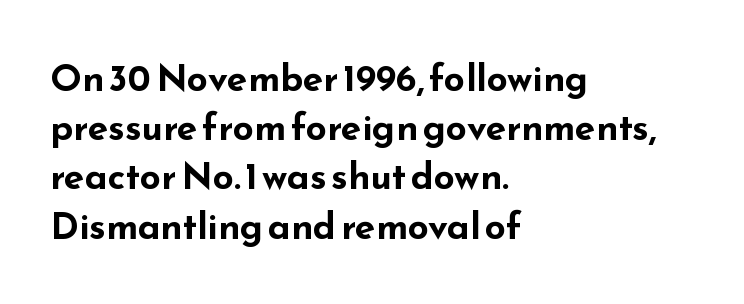
Q: Is the text bold? A: Yes.
Q: Is the text italic (slanted)? A: No, it is upright.
Q: Is the typeface a serif or a sans-serif typeface? A: Sans-serif.
Q: Is the text underlined? A: No.
Q: How is the paragraph aligned? A: Left-aligned.
Q: Is the spacing between letters normal or unusually wide? A: Normal.
Q: Is the spacing between lines tight, normal or loose? A: Normal.
Q: Width (condensed, normal, or wide)? A: Wide.
Q: Stroke contrast? A: Low.
Q: x-height? A: Small.
Q: Monospaced? A: No.
